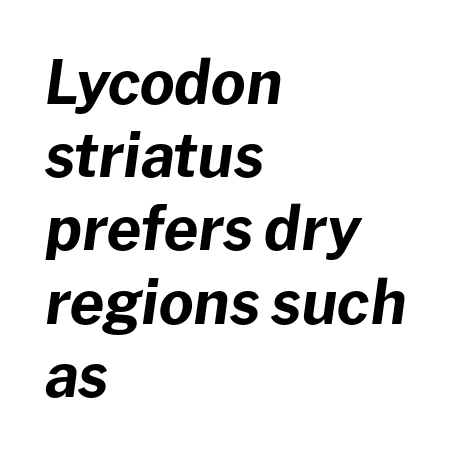
Q: Is the text bold? A: Yes.
Q: Is the text italic (slanted)? A: Yes, it leans right by about 8 degrees.
Q: Is the text underlined? A: No.
Q: How is the paragraph aligned? A: Left-aligned.
Q: Is the spacing between letters normal or unusually wide? A: Normal.
Q: Width (condensed, normal, or wide)? A: Normal.
Q: Stroke contrast? A: Low.
Q: x-height? A: Medium.
Q: Monospaced? A: No.
